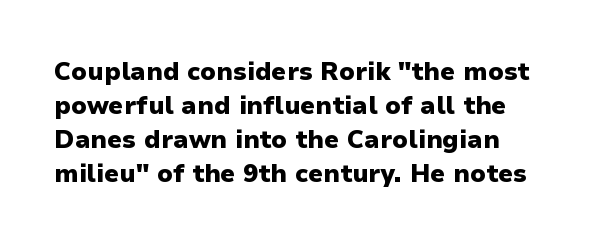
Rows of type keep a routine distance in the vertical direction. The letterforms sit shoulder to shoulder at normal distance. Weight check: bold — yes, fully. Italic? Not at all — the glyphs are vertical. Type without underlining.
